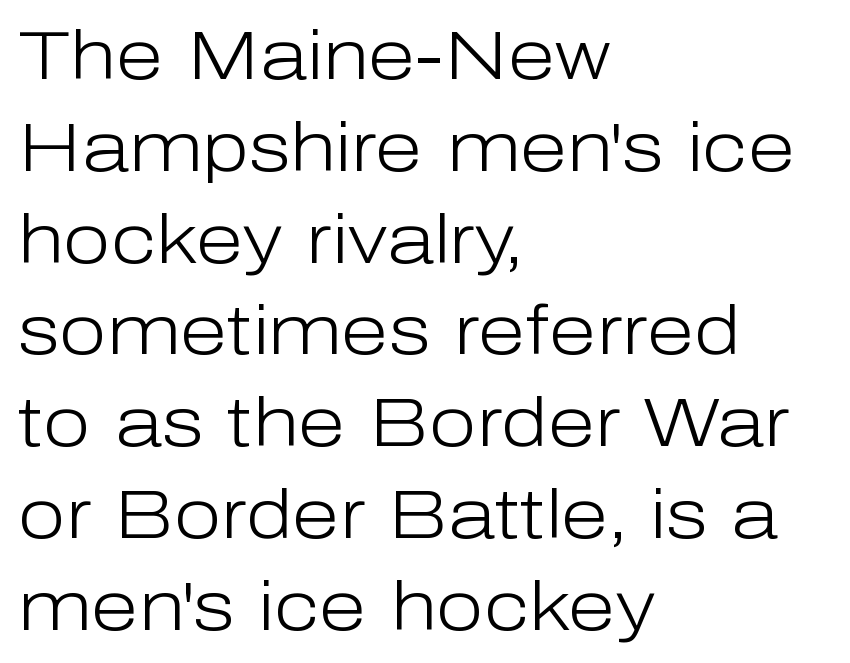
Standard letterfit; no display-style spreading of the glyphs. Weight: regular or lighter. Posture: vertical. Note the varied advance widths — an 'i' is clearly narrower than an 'm'. The glyphs are unaccompanied by any horizontal stroke below them. What kind of face is this? One without serifs — a sans.
